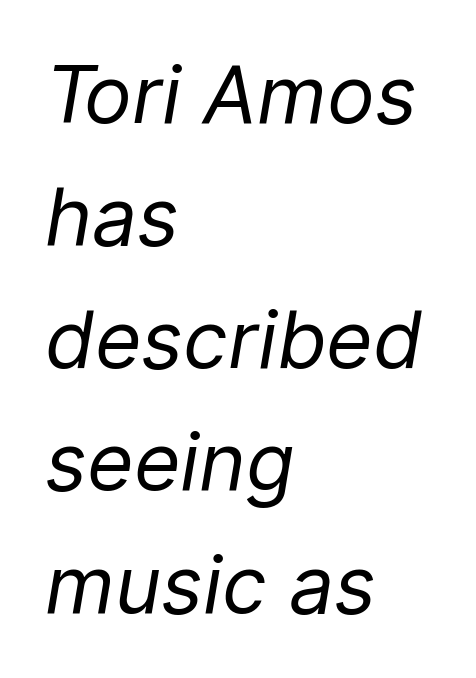
Ink coverage per letter is moderate at most. You could not count columns in this text — the font is proportionally spaced. The string is rendered with underlining switched off. A typesetter would call this leading conventional body-copy spacing. Italic? Definitely — the glyphs are oblique. Horizontal alignment here is leftward, the default for most running prose.
